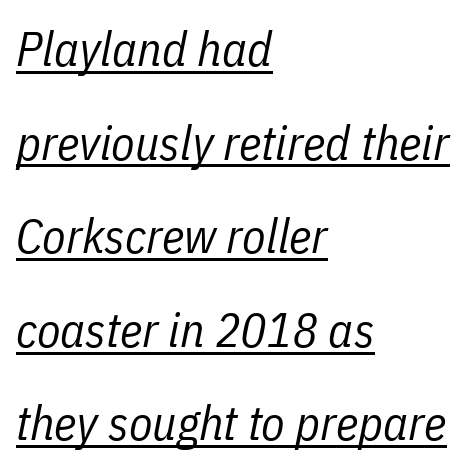
{"italic": "yes", "lean": "right", "slant_degrees": 11, "bold": "no", "weight": "regular", "width": "condensed", "stroke_contrast": "low", "x_height": "medium", "monospaced": "no", "underline": "yes", "align": "left", "line_spacing": "loose", "line_spacing_ratio": 1.95, "letter_spacing": "normal", "letter_spacing_em": 0.0, "glyph_px": 48}
